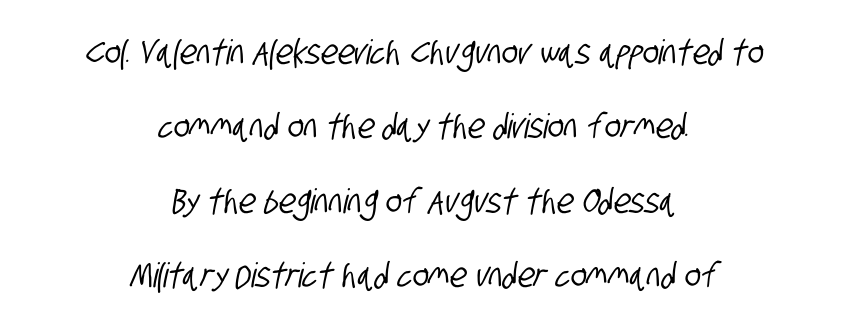
The image shows 34 px condensed sans-serif type; set centered, loose line spacing (2.19x), normal letter spacing, not underlined; low stroke contrast and a large x-height.
